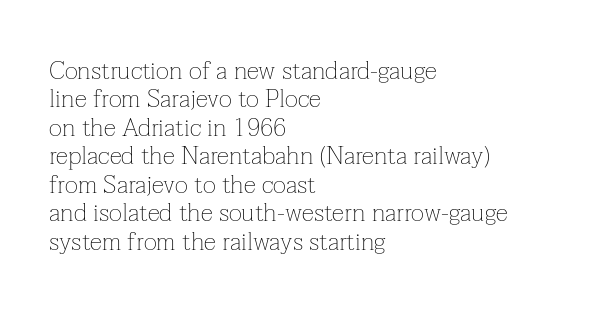
Q: Is the text bold? A: No.
Q: Is the text italic (slanted)? A: No, it is upright.
Q: Is the text underlined? A: No.
Q: How is the paragraph aligned? A: Left-aligned.
Q: Is the spacing between letters normal or unusually wide? A: Normal.
Q: Is the spacing between lines tight, normal or loose? A: Tight.
